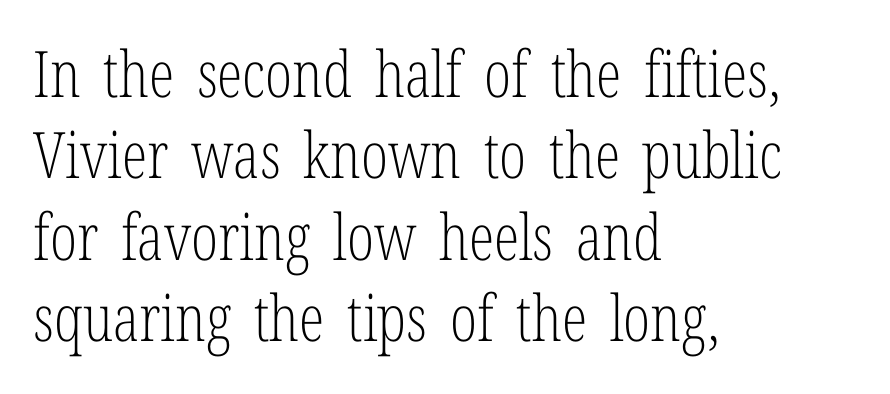
Looks like regular typesetting: each glyph gets only the width it needs. Letterform terminals end in serifs throughout the passage. The lettering stays uniformly vertical, giving the passage a roman look. The line texture is even and compact thanks to regular tracking. In terms of leading, this rendering sits right in the middle.
